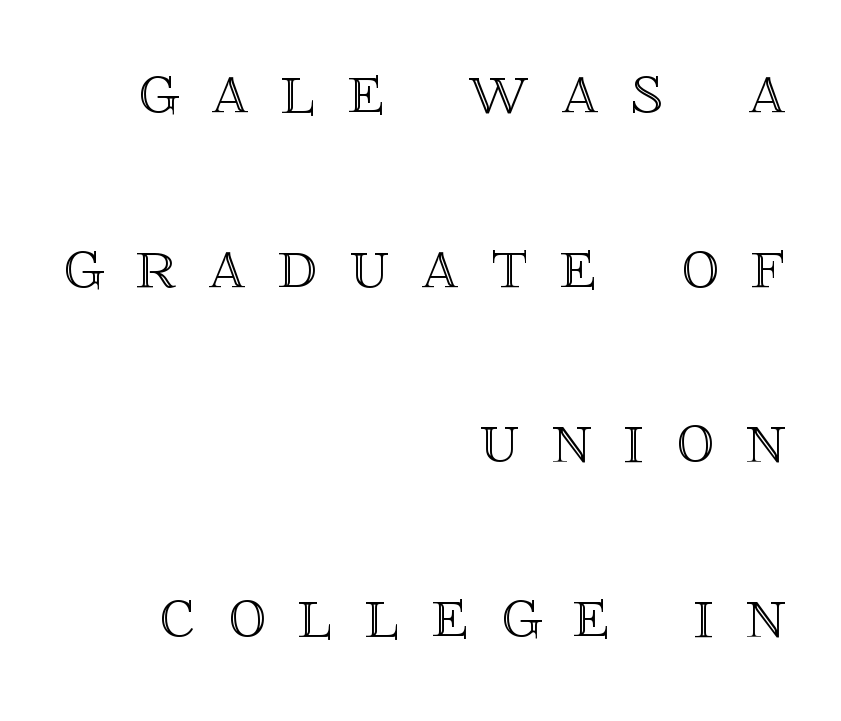
This sample has the flowing, uneven cadence of proportional lettering. Letter spacing: wide. How would I describe the line gaps? Wide and relaxed. In terms of posture, this sample is upright. The lines are quadded right.
